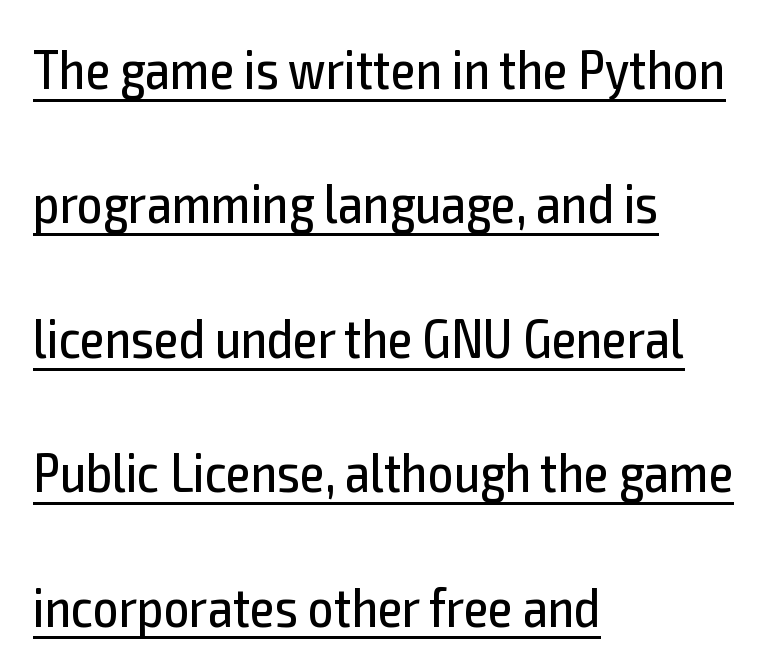
Q: Is the text bold? A: No.
Q: Is the text italic (slanted)? A: No, it is upright.
Q: Is the typeface a serif or a sans-serif typeface? A: Sans-serif.
Q: Is the text underlined? A: Yes.
Q: How is the paragraph aligned? A: Left-aligned.
Q: Is the spacing between letters normal or unusually wide? A: Normal.
Q: Is the spacing between lines tight, normal or loose? A: Loose.
Q: Width (condensed, normal, or wide)? A: Condensed.
Q: x-height? A: Medium.
Q: Monospaced? A: No.
